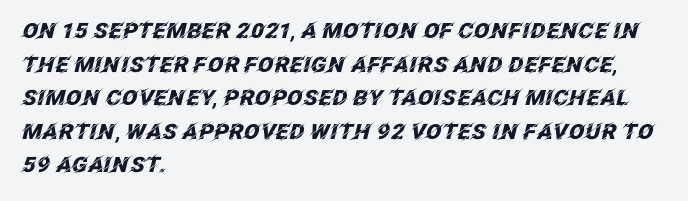
The image shows 21 px bold type, italic (leaning right); set left-aligned, normal line spacing (1.6x), normal letter spacing, not underlined.
